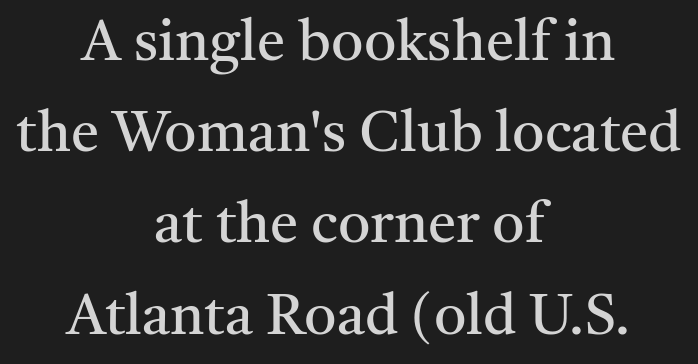
Designer's note — italics off, roman on. These lines keep a tight, regular rhythm from letter to letter. The setting favours the middle, as headings and verse often do. This sample has the flowing, uneven cadence of proportional lettering.
